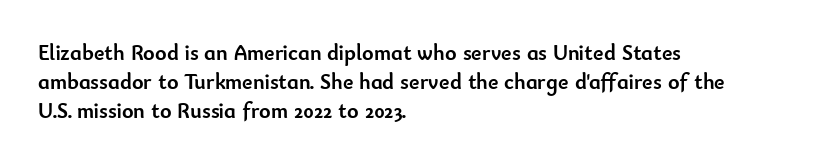
{"italic": "no", "bold": "yes", "underline": "no", "align": "left", "line_spacing": "normal", "line_spacing_ratio": 1.31, "letter_spacing": "normal", "letter_spacing_em": 0.0, "glyph_px": 22}
